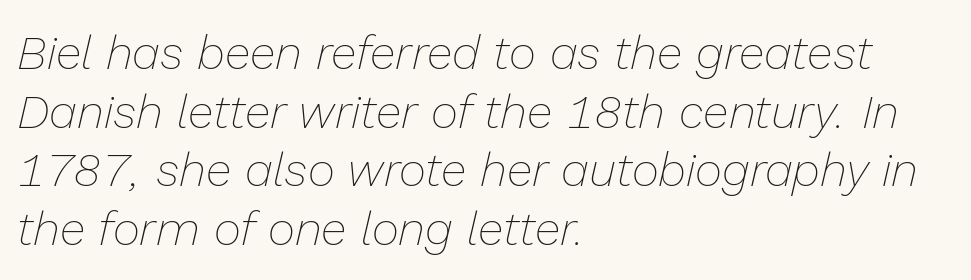
The image shows 47 px thin type, italic (leaning right); set left-aligned, normal line spacing (1.25x), normal letter spacing, not underlined; low stroke contrast and a medium x-height.
